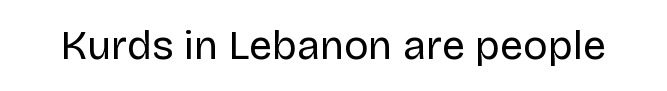
The image shows 41 px regular-weight sans-serif type, upright; set normal letter spacing, not underlined; low stroke contrast and a large x-height.
